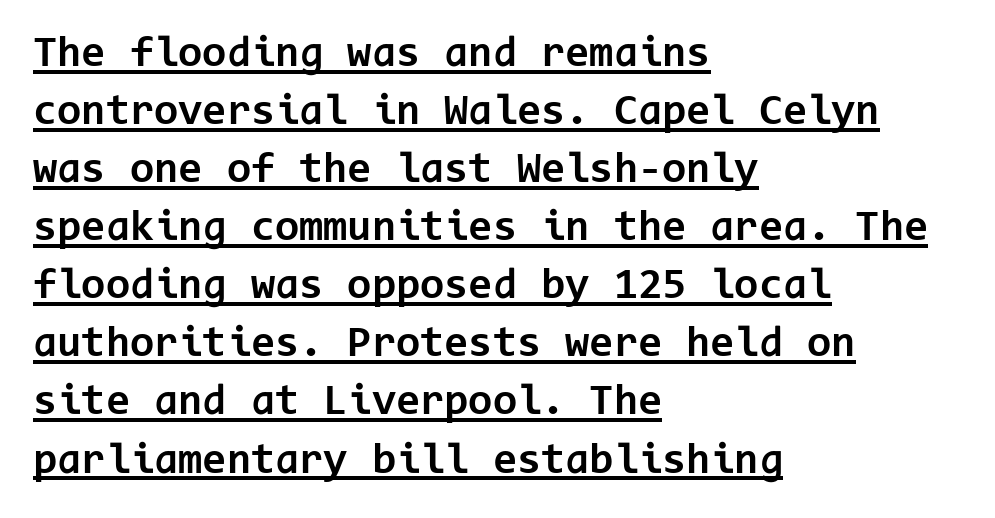
The image shows 44 px bold sans-serif type, upright, monospaced; set left-aligned, normal line spacing (1.32x), normal letter spacing, underlined; low stroke contrast and a medium x-height.
